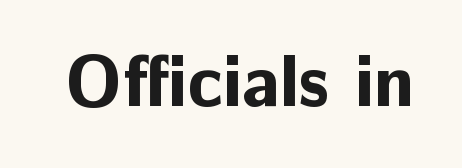
It's the straight-up-and-down kind of type. Here the designer chose a conventional face with non-uniform glyph widths. Standard letterfit; no display-style spreading of the glyphs. Lines of text with bare space underneath. Strong, thick strokes mark this as bold type. The font family rendered here belongs to the sans-serif group.
